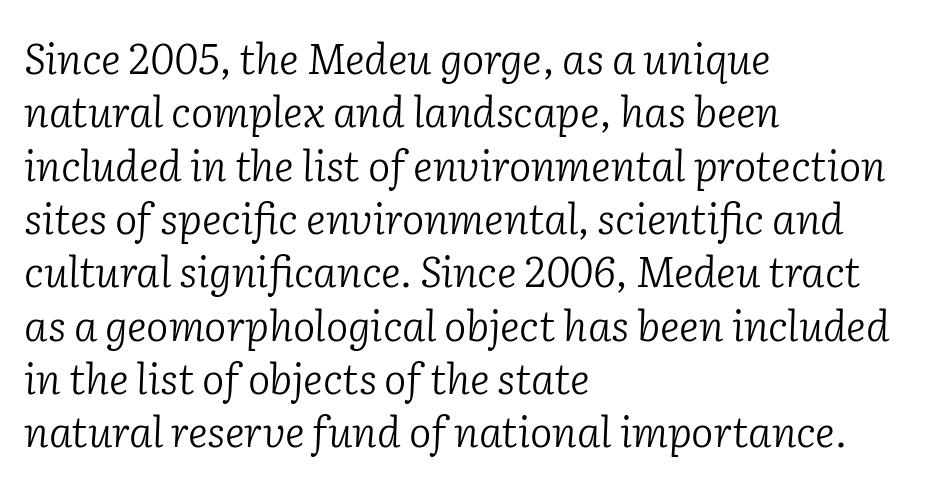
Q: Is the text bold? A: No.
Q: Is the text italic (slanted)? A: Yes, it leans right by about 2 degrees.
Q: Is the typeface a serif or a sans-serif typeface? A: Serif.
Q: Is the text underlined? A: No.
Q: How is the paragraph aligned? A: Left-aligned.
Q: Is the spacing between letters normal or unusually wide? A: Normal.
Q: Is the spacing between lines tight, normal or loose? A: Normal.
Q: Width (condensed, normal, or wide)? A: Normal.
Q: Stroke contrast? A: Low.
Q: x-height? A: Medium.
Q: Monospaced? A: No.
